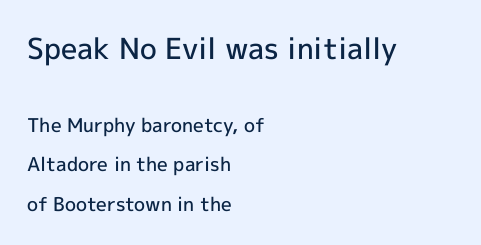
{"serif": "no", "italic": "no", "bold": "semi", "weight": "semibold", "width": "normal", "x_height": "medium", "monospaced": "no", "underline": "no", "align": "left", "line_spacing": "loose", "line_spacing_ratio": 2.08, "letter_spacing": "normal", "letter_spacing_em": 0.0, "larger_block": "first", "size_ratio": 1.53, "glyph_px": 29}
